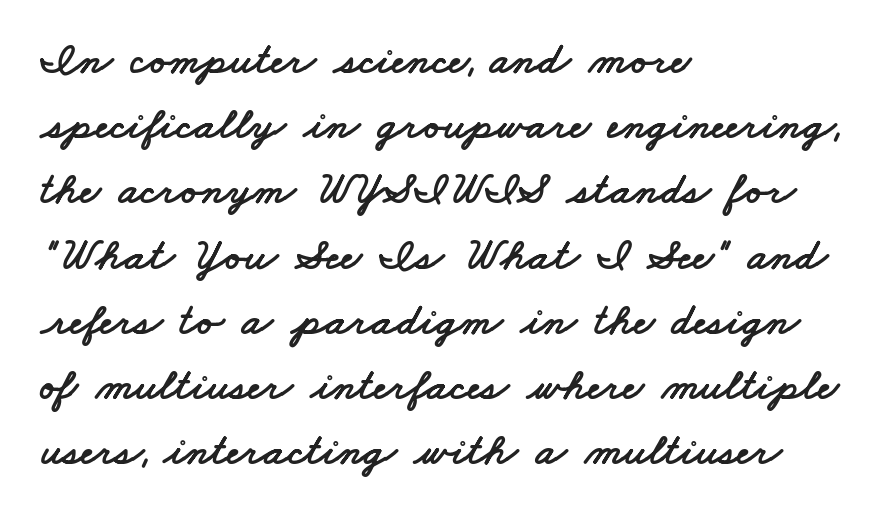
Casual observation: everything's shoved over to the left. Observe the ordinary spacing: letters are neighbours, not strangers. Unlike a traditional serif, this face leaves its strokes unadorned. A bare baseline throughout the passage. Note the varied advance widths — an 'i' is clearly narrower than an 'm'. A normal amount of white space separates one row of letters from the next.
